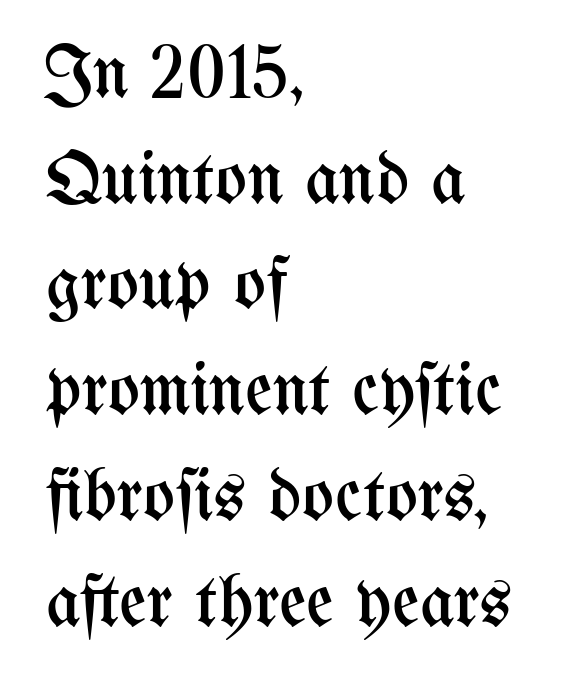
Q: Is the text bold? A: No.
Q: Is the text italic (slanted)? A: No, it is upright.
Q: Is the text underlined? A: No.
Q: How is the paragraph aligned? A: Left-aligned.
Q: Is the spacing between letters normal or unusually wide? A: Normal.
Q: Is the spacing between lines tight, normal or loose? A: Normal.
Q: Width (condensed, normal, or wide)? A: Condensed.
Q: Stroke contrast? A: Medium.
Q: x-height? A: Medium.
Q: Monospaced? A: No.
